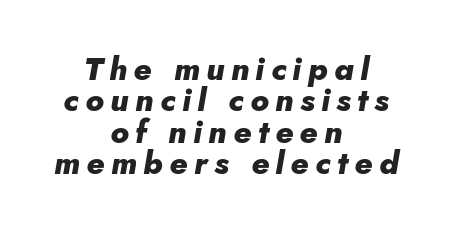
The face used here has a pronounced slope to its letters. Do the characters align in a grid? No, the font is proportional. Tracking value appears strongly positive — letters spread wide. The area under the type is left untouched. The whitespace from short lines is split evenly between both sides.
